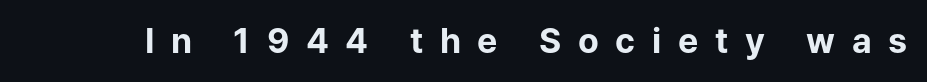
Q: Is the text bold? A: Yes.
Q: Is the text italic (slanted)? A: No, it is upright.
Q: Is the typeface a serif or a sans-serif typeface? A: Sans-serif.
Q: Is the text underlined? A: No.
Q: Is the spacing between letters normal or unusually wide? A: Unusually wide.
Q: Width (condensed, normal, or wide)? A: Normal.
Q: Stroke contrast? A: Low.
Q: x-height? A: Medium.
Q: Monospaced? A: No.
